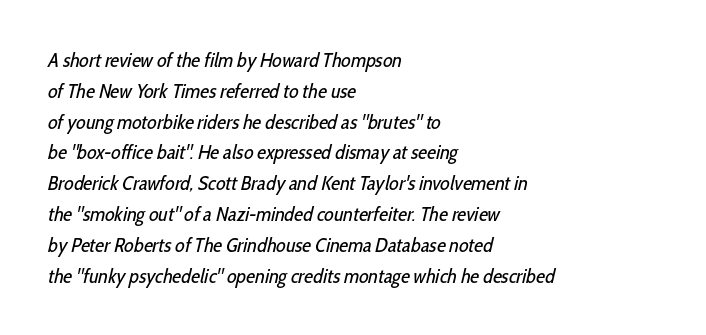
Q: Is the text bold? A: No.
Q: Is the text underlined? A: No.
Q: How is the paragraph aligned? A: Left-aligned.
Q: Is the spacing between letters normal or unusually wide? A: Normal.
Q: Is the spacing between lines tight, normal or loose? A: Normal.
